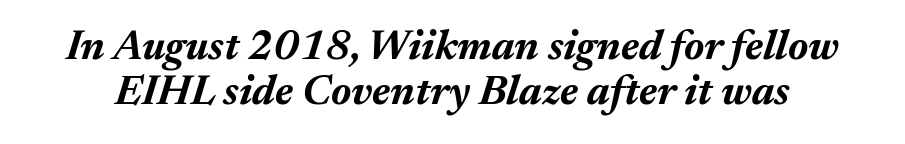
Q: Is the text bold? A: Yes.
Q: Is the text italic (slanted)? A: Yes, it leans right by about 17 degrees.
Q: Is the text underlined? A: No.
Q: Is the spacing between letters normal or unusually wide? A: Normal.
Q: Is the spacing between lines tight, normal or loose? A: Tight.
Q: Width (condensed, normal, or wide)? A: Normal.
Q: Stroke contrast? A: Medium.
Q: x-height? A: Medium.
Q: Monospaced? A: No.
